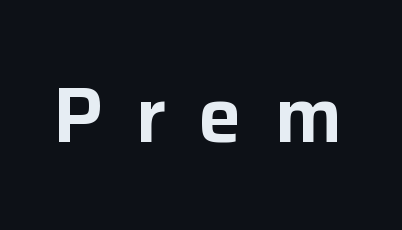
{"serif": "no", "italic": "no", "width": "normal", "stroke_contrast": "low", "x_height": "medium", "monospaced": "no", "underline": "no", "letter_spacing": "wide", "letter_spacing_em": 0.41, "glyph_px": 78}
